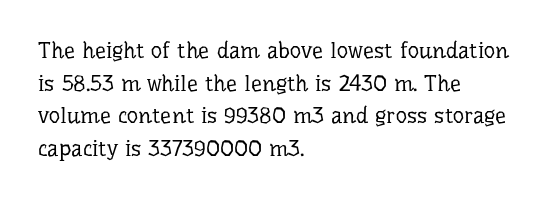
Q: Is the text bold? A: No.
Q: Is the text italic (slanted)? A: No, it is upright.
Q: Is the text underlined? A: No.
Q: How is the paragraph aligned? A: Left-aligned.
Q: Is the spacing between letters normal or unusually wide? A: Normal.
Q: Is the spacing between lines tight, normal or loose? A: Normal.
